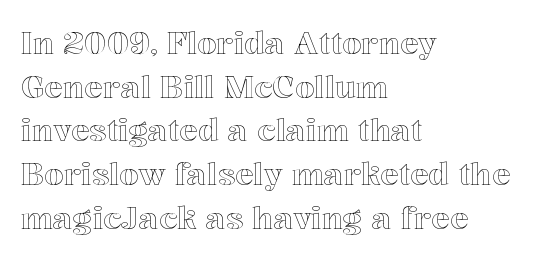
Does the leading feel generous? No, just average. Notice how the passage keeps a crisp vertical edge on the left only. Words float on clear page, feet unadorned. Every stem runs plumb, perpendicular to the baseline. Does extra space separate the letters? No, they use regular spacing. The passage shown is typed in a proportional face where columns would drift.
